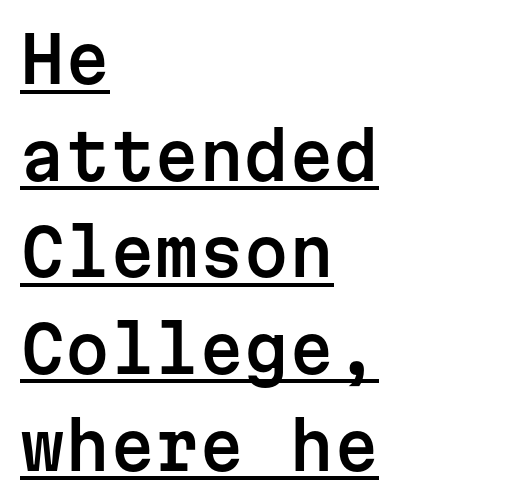
{"serif": "no", "italic": "no", "width": "normal", "stroke_contrast": "low", "x_height": "medium", "monospaced": "yes", "underline": "yes", "align": "left", "line_spacing": "normal", "line_spacing_ratio": 1.51, "letter_spacing": "normal", "letter_spacing_em": 0.0, "glyph_px": 64}
